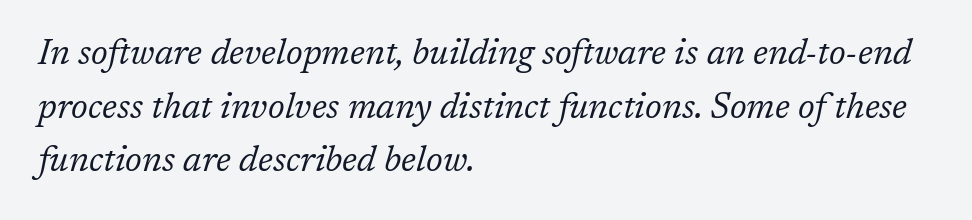
The face used here is proportionally spaced, like ordinary book or web type. Which margin do the lines hug? The left one — the right edge is uneven. Examine the stroke ends and you'll spot serifs. Underline: absent.
